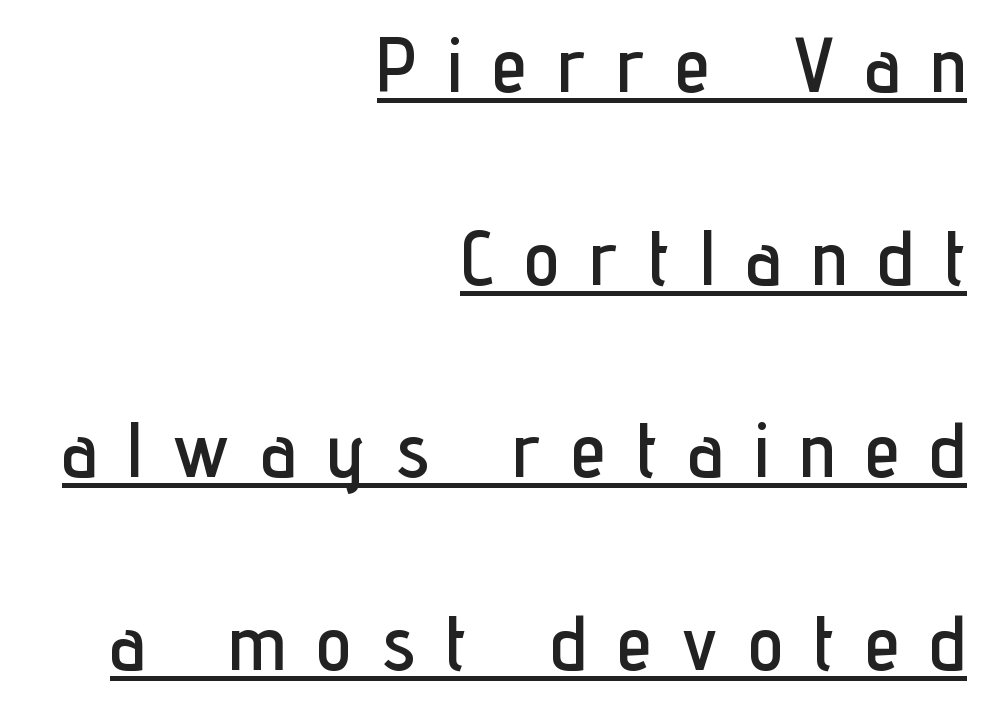
The image shows 78 px condensed sans-serif type, upright; set right-aligned, loose line spacing (2.47x), unusually wide letter spacing (+0.4 em), underlined; low stroke contrast and a medium x-height.
